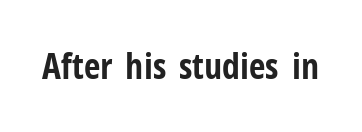
Q: Is the text bold? A: Yes.
Q: Is the text italic (slanted)? A: No, it is upright.
Q: Is the typeface a serif or a sans-serif typeface? A: Sans-serif.
Q: Is the text underlined? A: No.
Q: Is the spacing between letters normal or unusually wide? A: Normal.
Q: Width (condensed, normal, or wide)? A: Condensed.
Q: Stroke contrast? A: Low.
Q: x-height? A: Medium.
Q: Monospaced? A: No.
